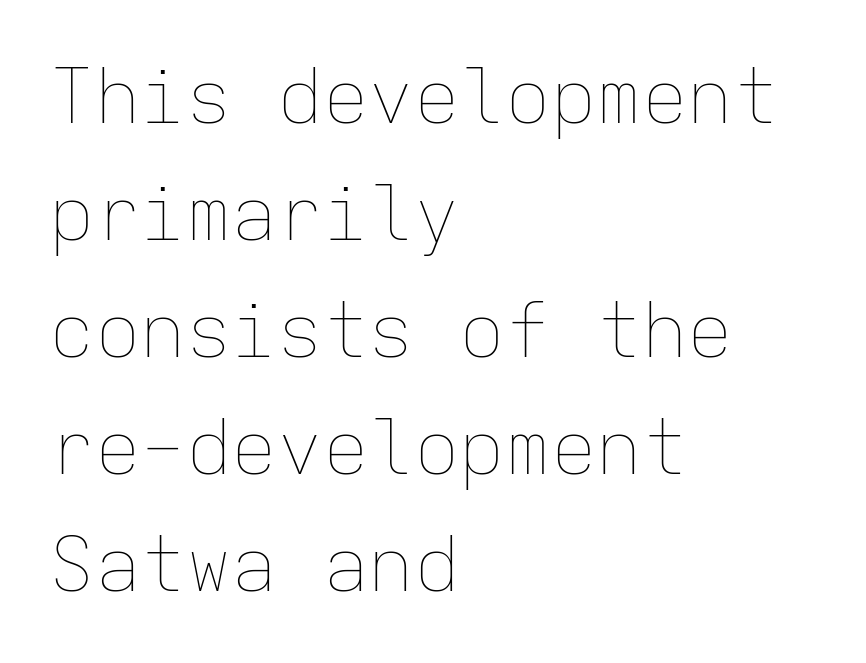
{"italic": "no", "bold": "no", "weight": "thin", "width": "normal", "stroke_contrast": "low", "x_height": "medium", "monospaced": "yes", "underline": "no", "align": "left", "line_spacing": "normal", "line_spacing_ratio": 1.54, "letter_spacing": "normal", "letter_spacing_em": 0.0, "glyph_px": 76}
